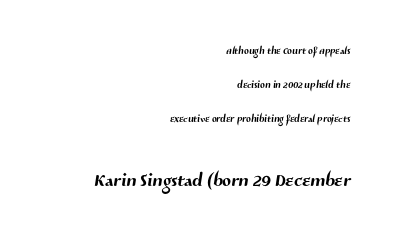
Q: Is the text underlined? A: No.
Q: How is the paragraph aligned? A: Right-aligned.
Q: Is the spacing between letters normal or unusually wide? A: Normal.
Q: Is the spacing between lines tight, normal or loose? A: Loose.
Q: Which block of text is set in a larger size, the first (top) or the second (bottom)? A: The second (bottom) one.
